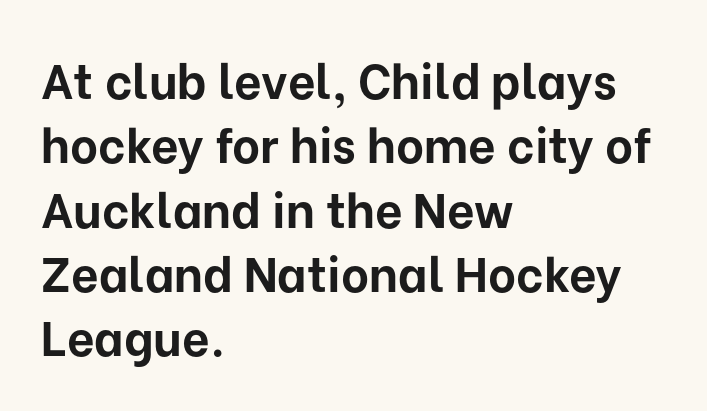
The lines sit at an ordinary, default distance from one another. Just letters on the line, the space beneath them empty. Serif or sans? Sans — the stroke terminals are bare. The rag falls on the right side of this text block. Think of a printed novel: that variable character pitch is what you see here. Standard letterfit; no display-style spreading of the glyphs.
